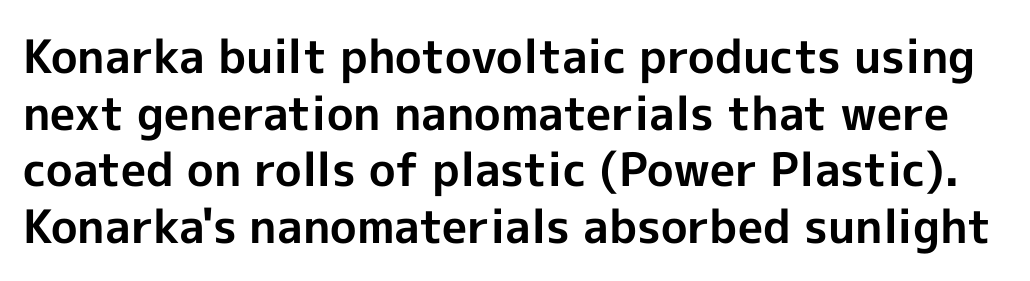
The image shows 46 px bold sans-serif type, upright; set line spacing 1.23x, normal letter spacing, not underlined; a medium x-height.
